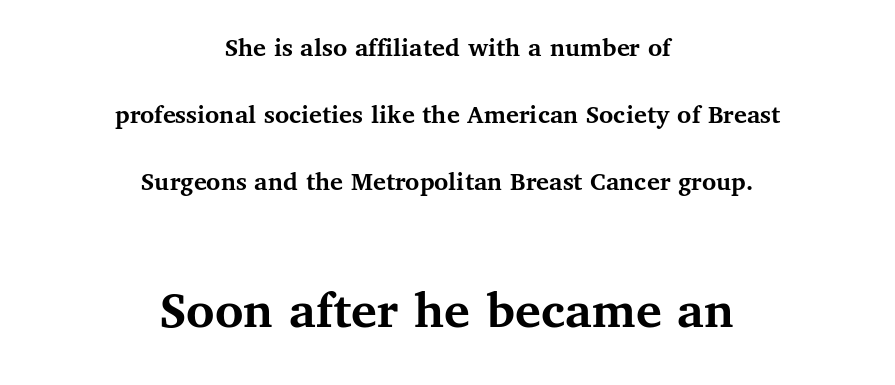
The image shows 54 px semibold serif type, upright; set centered, loose line spacing (2.49x), normal letter spacing, not underlined; the second (bottom) block is 2.0x larger; medium stroke contrast and a medium x-height.
